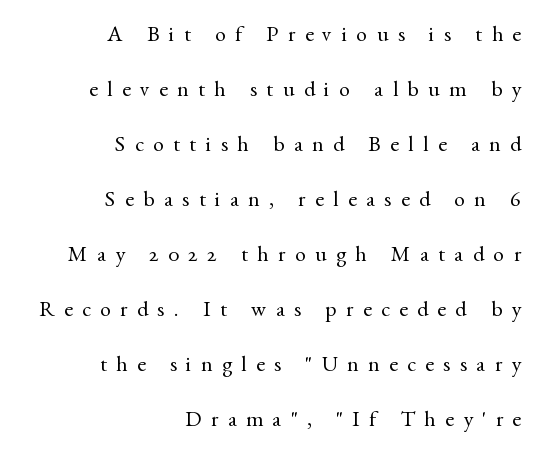
The image shows 22 px text type, upright; set right-aligned, loose line spacing (2.5x), unusually wide letter spacing (+0.43 em), not underlined.
